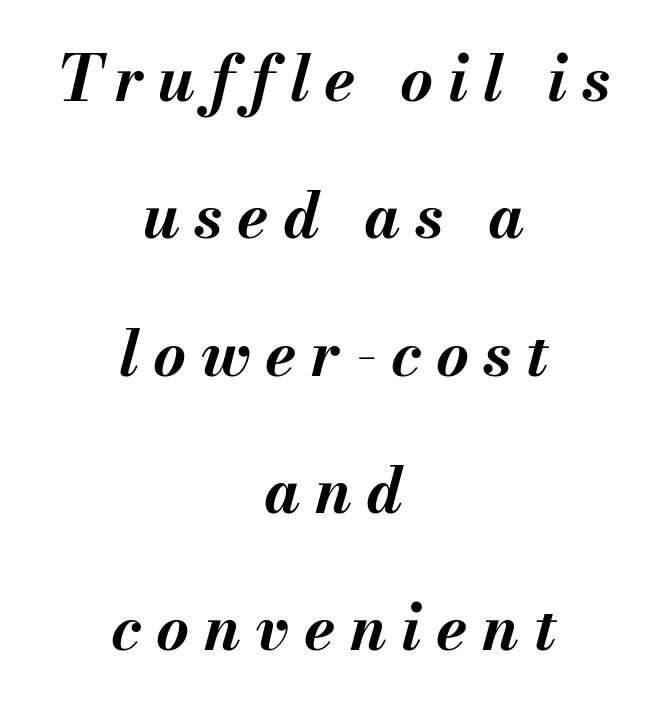
Short and long lines alike share a common midpoint. The passage shown is emphatically bold. Successive baselines arrive slowly, with a big drop between each. Characters are canted at an angle relative to the baseline's perpendicular. Underlining? Definitely not there. This sample has the flowing, uneven cadence of proportional lettering.
